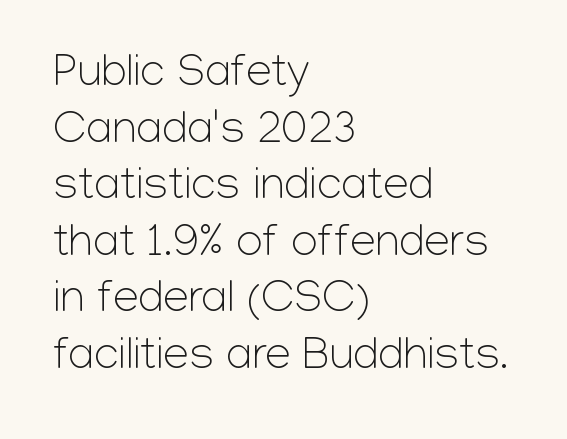
The image shows 46 px light sans-serif type, upright; set left-aligned, line spacing 1.23x, normal letter spacing, not underlined; low stroke contrast and a medium x-height.
